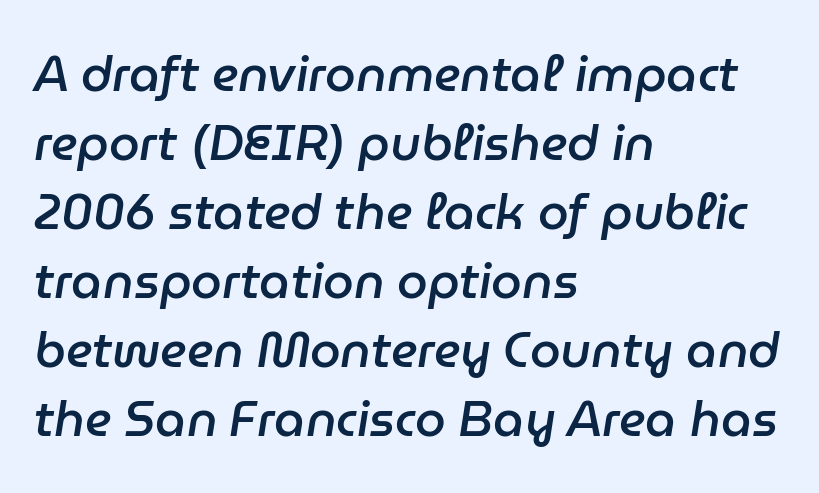
{"italic": "yes", "lean": "right", "slant_degrees": 9, "bold": "semi", "weight": "semibold", "width": "normal", "stroke_contrast": "low", "x_height": "medium", "monospaced": "no", "underline": "no", "align": "left", "line_spacing": "normal", "line_spacing_ratio": 1.41, "letter_spacing": "normal", "letter_spacing_em": 0.0, "glyph_px": 49}
